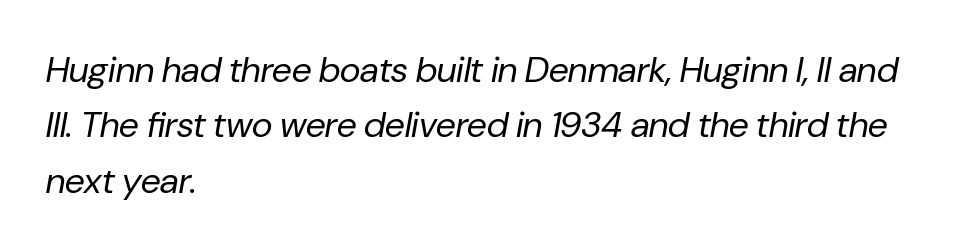
The image shows 36 px regular-weight type, italic (leaning right); set left-aligned, normal line spacing (1.54x), normal letter spacing, not underlined; low stroke contrast and a medium x-height.
